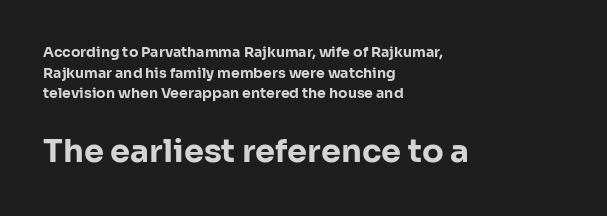
{"serif": "no", "italic": "no", "bold": "yes", "weight": "bold", "width": "normal", "stroke_contrast": "low", "x_height": "medium", "monospaced": "no", "underline": "no", "align": "left", "line_spacing": "normal", "line_spacing_ratio": 1.47, "letter_spacing": "normal", "letter_spacing_em": 0.0, "larger_block": "second", "size_ratio": 2.29, "glyph_px": 32}
